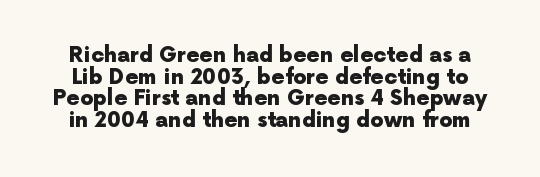
Q: Is the text bold? A: Yes.
Q: Is the text italic (slanted)? A: No, it is upright.
Q: Is the text underlined? A: No.
Q: Is the spacing between letters normal or unusually wide? A: Normal.
Q: Is the spacing between lines tight, normal or loose? A: Tight.
